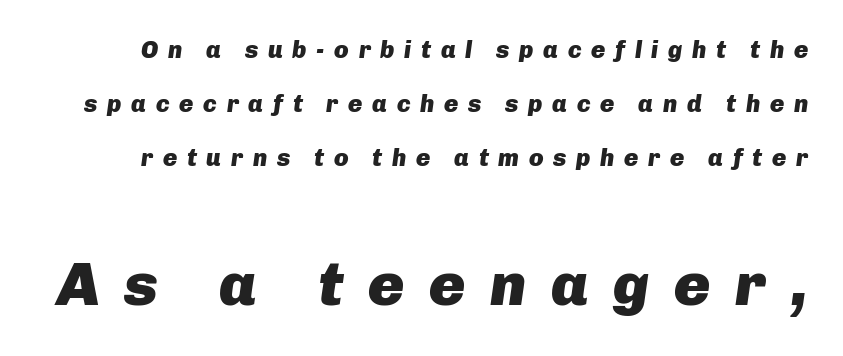
{"italic": "yes", "lean": "right", "slant_degrees": 8, "bold": "yes", "weight": "heavy", "width": "normal", "stroke_contrast": "low", "x_height": "medium", "monospaced": "no", "underline": "no", "line_spacing": "loose", "line_spacing_ratio": 2.26, "letter_spacing": "wide", "letter_spacing_em": 0.4, "larger_block": "second", "size_ratio": 2.54, "glyph_px": 61}
